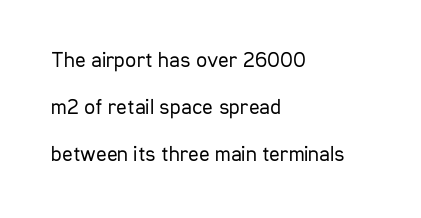
The font is comparable to plain body text, perhaps lighter. The typography opts for an upright posture over an oblique one. The type is set solid horizontally, with unmodified tracking. The specimen omits any rule beneath the text block's lines.
